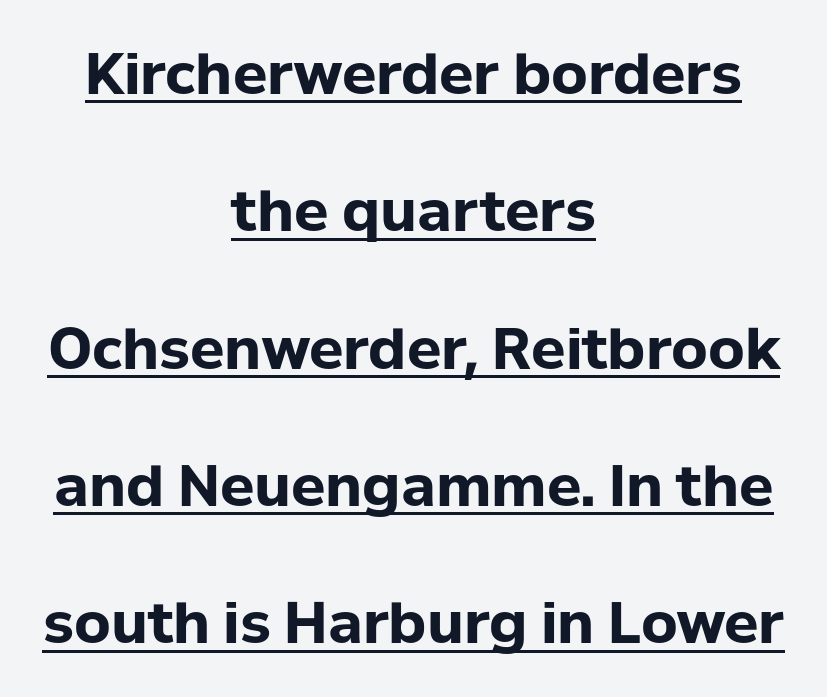
{"serif": "no", "italic": "no", "bold": "yes", "weight": "bold", "width": "normal", "stroke_contrast": "low", "x_height": "medium", "monospaced": "no", "underline": "yes", "align": "center", "line_spacing": "loose", "line_spacing_ratio": 2.41, "letter_spacing": "normal", "letter_spacing_em": 0.0, "glyph_px": 57}
